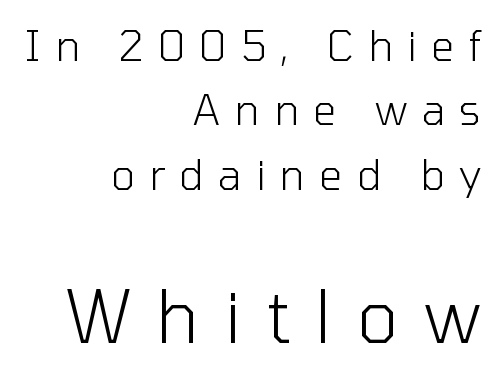
Q: Is the text bold? A: No.
Q: Is the text italic (slanted)? A: No, it is upright.
Q: Is the typeface a serif or a sans-serif typeface? A: Sans-serif.
Q: Is the text underlined? A: No.
Q: How is the paragraph aligned? A: Right-aligned.
Q: Is the spacing between letters normal or unusually wide? A: Unusually wide.
Q: Is the spacing between lines tight, normal or loose? A: Normal.
Q: Which block of text is set in a larger size, the first (top) or the second (bottom)? A: The second (bottom) one.
Q: Width (condensed, normal, or wide)? A: Normal.
Q: Stroke contrast? A: Low.
Q: x-height? A: Medium.
Q: Monospaced? A: No.
